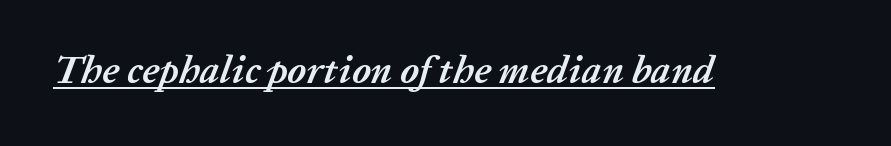
Q: Is the text bold? A: Yes.
Q: Is the text italic (slanted)? A: Yes, it leans right by about 20 degrees.
Q: Is the text underlined? A: Yes.
Q: Is the spacing between letters normal or unusually wide? A: Normal.
Q: Width (condensed, normal, or wide)? A: Normal.
Q: Stroke contrast? A: Low.
Q: x-height? A: Medium.
Q: Monospaced? A: No.
